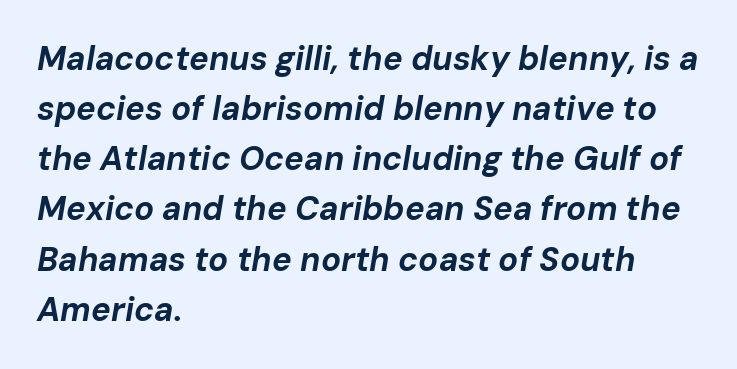
The image shows 33 px bold type, italic (leaning right); set left-aligned, normal line spacing (1.52x), normal letter spacing, not underlined; low stroke contrast and a medium x-height.
